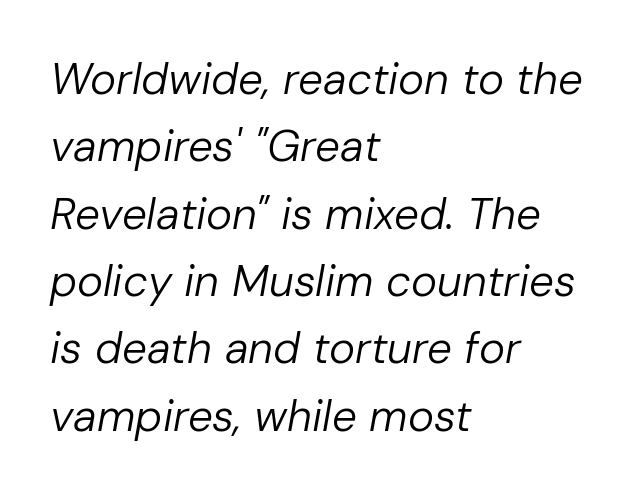
{"italic": "yes", "lean": "right", "slant_degrees": 10, "bold": "no", "weight": "regular", "width": "normal", "stroke_contrast": "low", "x_height": "medium", "monospaced": "no", "underline": "no", "align": "left", "line_spacing": "normal", "line_spacing_ratio": 1.53, "letter_spacing": "normal", "letter_spacing_em": 0.0, "glyph_px": 44}
